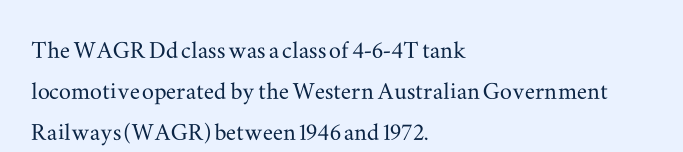
The image shows 30 px wide serif type, upright; set left-aligned, normal line spacing (1.36x), normal letter spacing, not underlined; medium stroke contrast and a small x-height.
